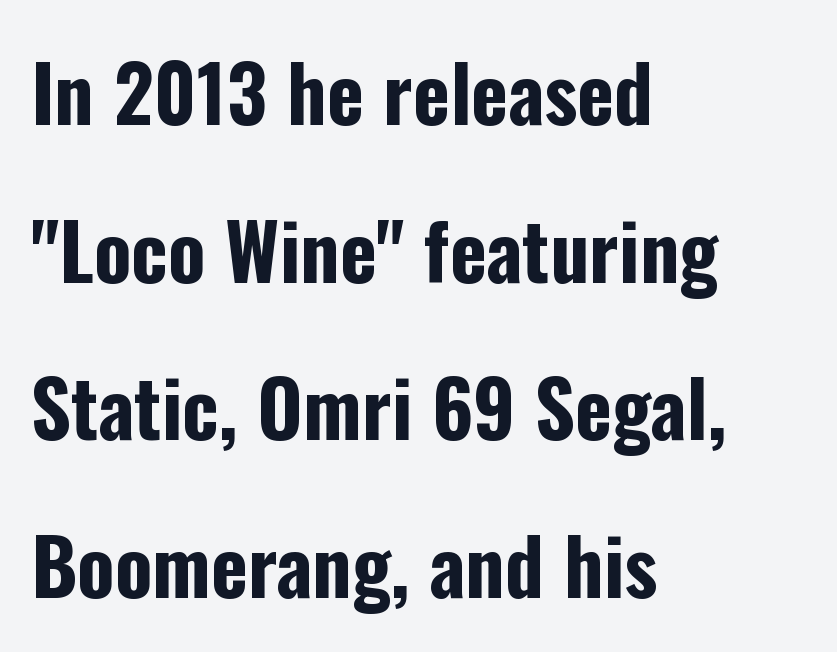
Q: Is the text bold? A: Yes.
Q: Is the text italic (slanted)? A: No, it is upright.
Q: Is the typeface a serif or a sans-serif typeface? A: Sans-serif.
Q: Is the text underlined? A: No.
Q: How is the paragraph aligned? A: Left-aligned.
Q: Is the spacing between letters normal or unusually wide? A: Normal.
Q: Is the spacing between lines tight, normal or loose? A: Loose.
Q: Width (condensed, normal, or wide)? A: Condensed.
Q: Stroke contrast? A: Low.
Q: x-height? A: Medium.
Q: Monospaced? A: No.
